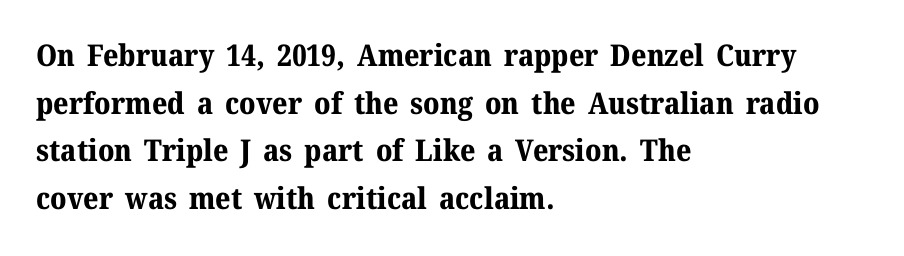
Q: Is the text bold? A: Yes.
Q: Is the text italic (slanted)? A: No, it is upright.
Q: Is the typeface a serif or a sans-serif typeface? A: Serif.
Q: Is the text underlined? A: No.
Q: How is the paragraph aligned? A: Left-aligned.
Q: Is the spacing between letters normal or unusually wide? A: Normal.
Q: Is the spacing between lines tight, normal or loose? A: Normal.
Q: Width (condensed, normal, or wide)? A: Normal.
Q: Stroke contrast? A: Medium.
Q: x-height? A: Medium.
Q: Monospaced? A: No.
